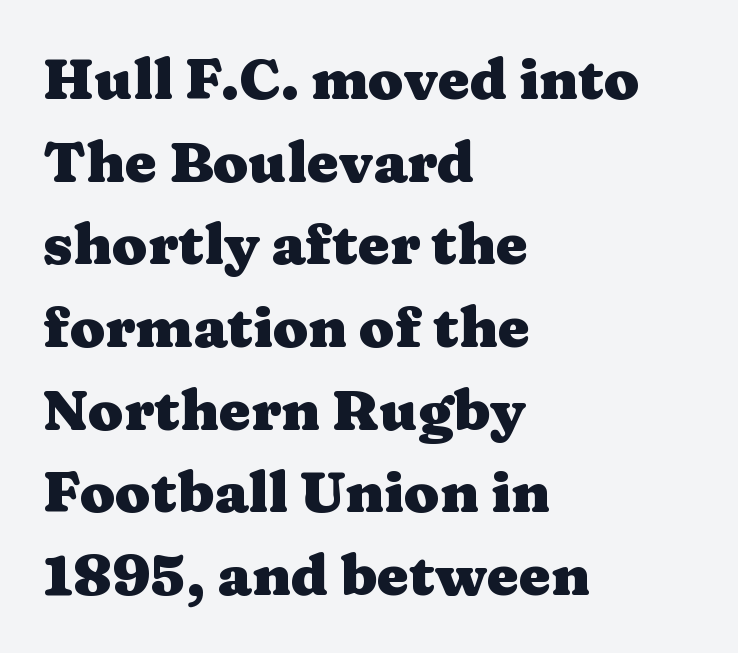
You could call the tracking neutral — neither tight nor loose. Observe the serifs anchoring each vertical stroke in this sample. Posture: upright roman. Left-aligned paragraph, ragged on the right. Quick note: underline off.
